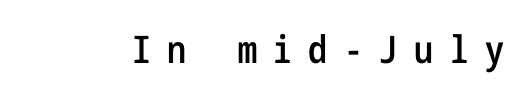
{"serif": "no", "italic": "no", "bold": "semi", "weight": "semibold", "width": "condensed", "stroke_contrast": "low", "x_height": "medium", "underline": "no", "letter_spacing": "wide", "letter_spacing_em": 0.43, "glyph_px": 38}
